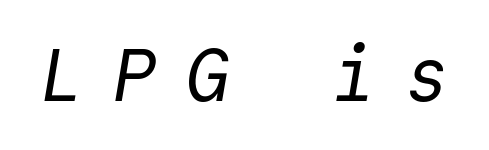
The image shows 74 px regular-weight sans-serif type, monospaced; set unusually wide letter spacing (+0.39 em), not underlined; a medium x-height.
